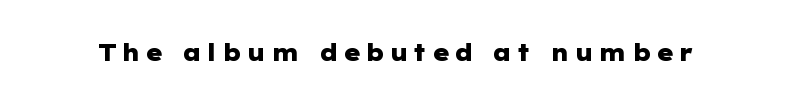
The image shows 23 px bold type, upright; set not underlined.
